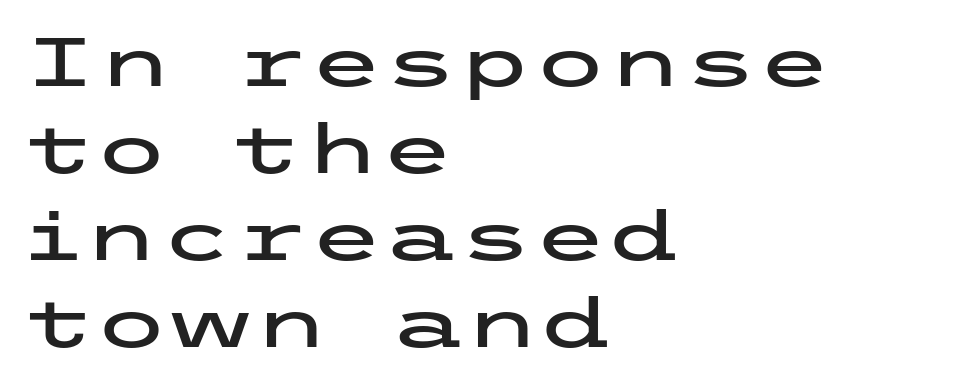
Nothing sits at the stroke ends, so this counts as sans-serif. Decoration check: the copy has no underline. Visually the block forms a straight wall on the left and a jagged coastline on the right. Spacing between characters is what you'd get straight out of the box. Successive baselines arrive at the customary interval.
